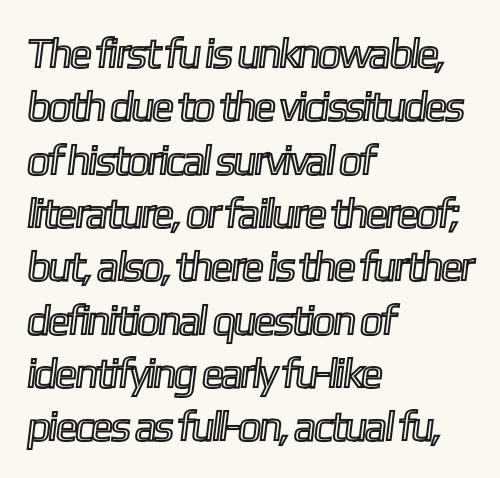
Quick note: underline off. Reading down the block, your eye returns to a fixed left position each line. One glance says typical: line gaps are just what's usual. The tracking reads as untouched default to a designer's eye.
